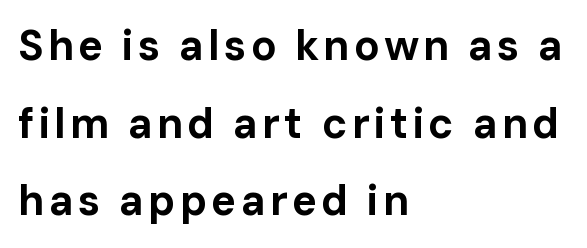
Q: Is the text bold? A: Yes.
Q: Is the text italic (slanted)? A: No, it is upright.
Q: Is the typeface a serif or a sans-serif typeface? A: Sans-serif.
Q: Is the text underlined? A: No.
Q: How is the paragraph aligned? A: Left-aligned.
Q: Width (condensed, normal, or wide)? A: Normal.
Q: Stroke contrast? A: Low.
Q: x-height? A: Medium.
Q: Monospaced? A: No.
